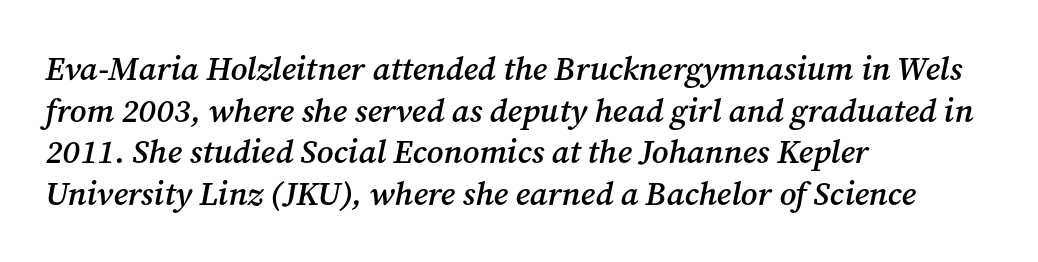
The image shows 33 px semibold serif type, italic (leaning right); set left-aligned, normal line spacing (1.26x), normal letter spacing, not underlined; medium stroke contrast and a medium x-height.
